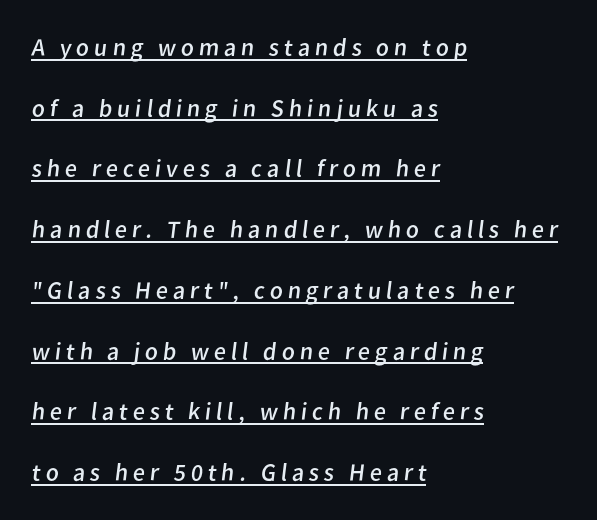
Q: Is the text bold? A: No.
Q: Is the text underlined? A: Yes.
Q: How is the paragraph aligned? A: Left-aligned.
Q: Is the spacing between lines tight, normal or loose? A: Loose.
